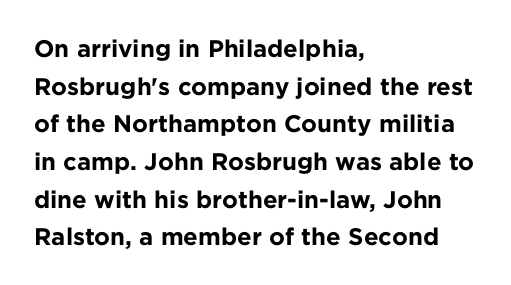
Heavy, bold letterforms. Quick note: underline off. The space between consecutive lines is moderate. This is roman type, the default non-slanted kind. The compositor pushed each line to the left boundary.
